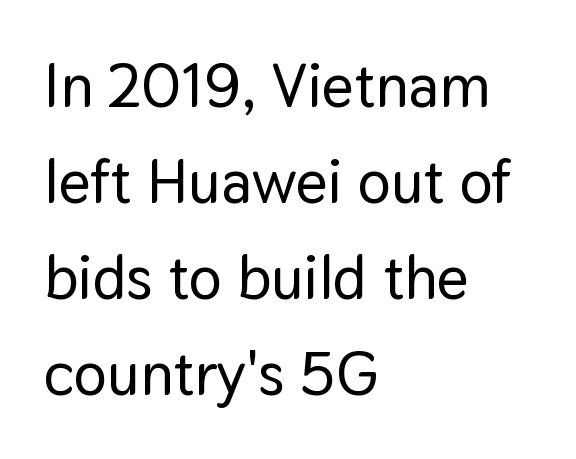
{"serif": "no", "italic": "no", "width": "normal", "stroke_contrast": "low", "x_height": "medium", "monospaced": "no", "underline": "no", "align": "left", "line_spacing": "normal", "line_spacing_ratio": 1.55, "letter_spacing": "normal", "letter_spacing_em": 0.0, "glyph_px": 62}
